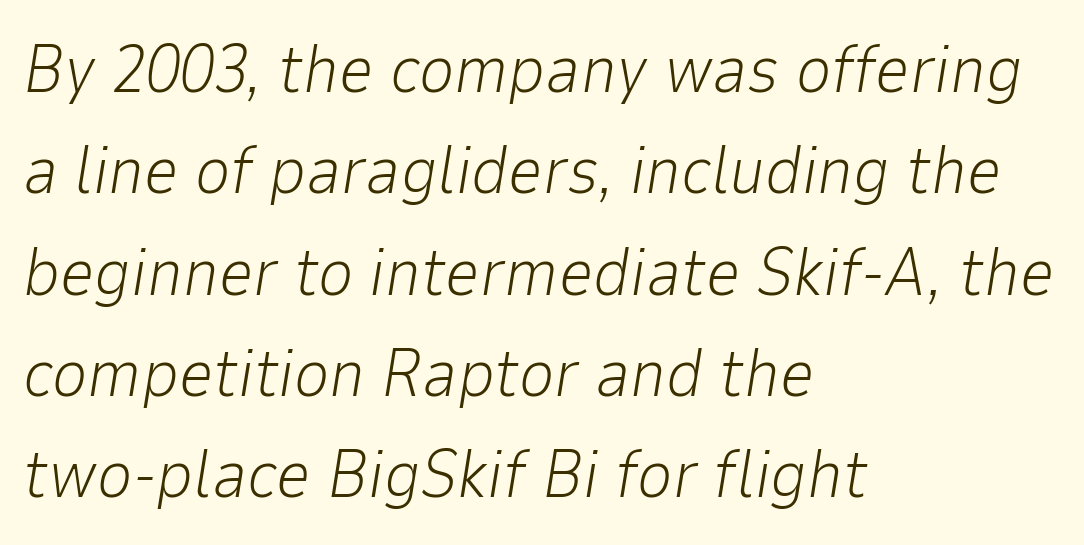
The image shows 68 px light type, italic (leaning right); set left-aligned, normal line spacing (1.49x), normal letter spacing, not underlined; low stroke contrast and a medium x-height.
